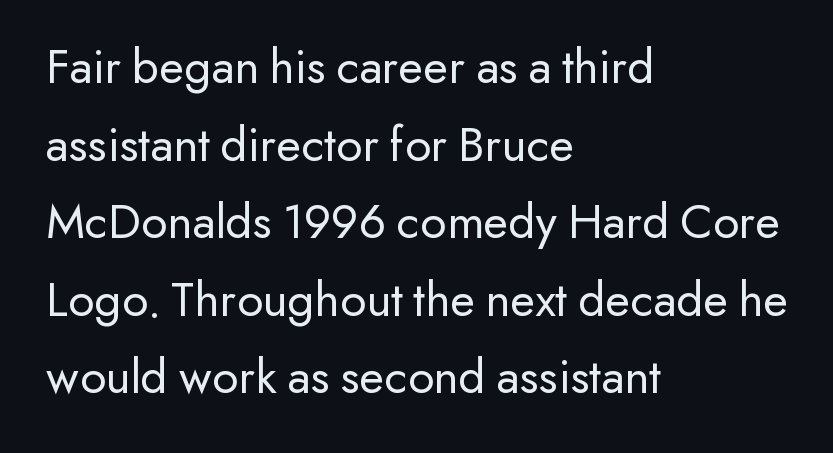
The image shows 51 px regular-weight sans-serif type, upright; set left-aligned, normal line spacing (1.52x), normal letter spacing, not underlined; low stroke contrast and a small x-height.
